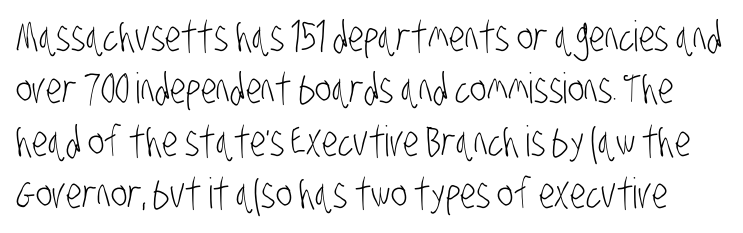
The image shows 42 px light, condensed sans-serif type; set normal line spacing (1.25x), normal letter spacing, not underlined; low stroke contrast and a large x-height.
